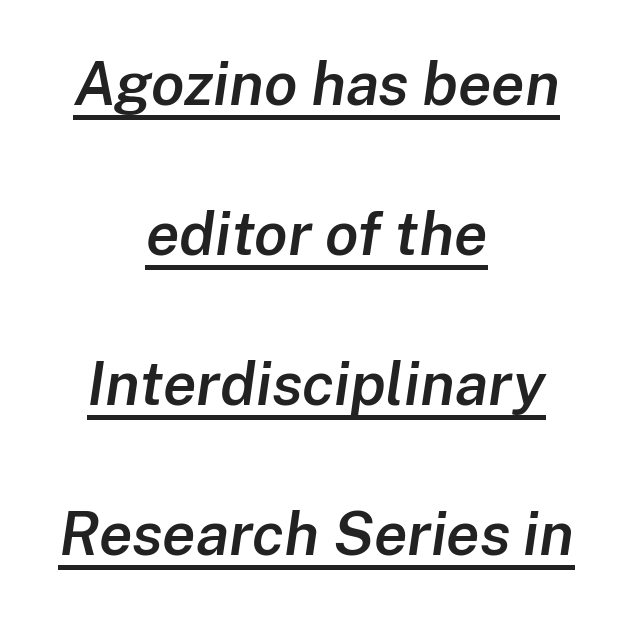
Q: Is the text bold? A: Semi-bold.
Q: Is the text italic (slanted)? A: Yes, it leans right by about 8 degrees.
Q: Is the text underlined? A: Yes.
Q: How is the paragraph aligned? A: Centered.
Q: Is the spacing between letters normal or unusually wide? A: Normal.
Q: Is the spacing between lines tight, normal or loose? A: Loose.
Q: Width (condensed, normal, or wide)? A: Normal.
Q: Stroke contrast? A: Low.
Q: x-height? A: Medium.
Q: Monospaced? A: No.
